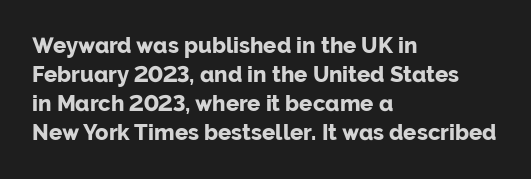
Q: Is the text bold? A: Yes.
Q: Is the text italic (slanted)? A: No, it is upright.
Q: Is the text underlined? A: No.
Q: How is the paragraph aligned? A: Left-aligned.
Q: Is the spacing between letters normal or unusually wide? A: Normal.
Q: Is the spacing between lines tight, normal or loose? A: Normal.
